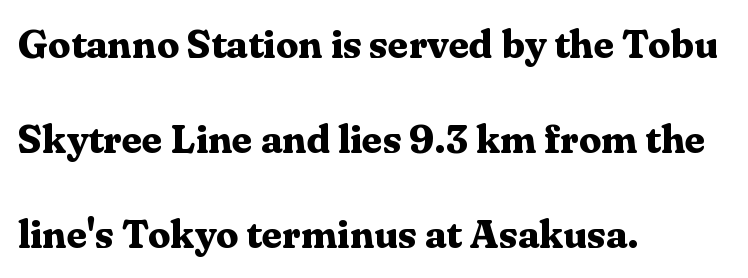
{"serif": "yes", "italic": "no", "bold": "yes", "weight": "bold", "width": "normal", "stroke_contrast": "medium", "x_height": "medium", "monospaced": "no", "underline": "no", "align": "left", "line_spacing": "loose", "line_spacing_ratio": 2.38, "letter_spacing": "normal", "letter_spacing_em": 0.0, "glyph_px": 40}
